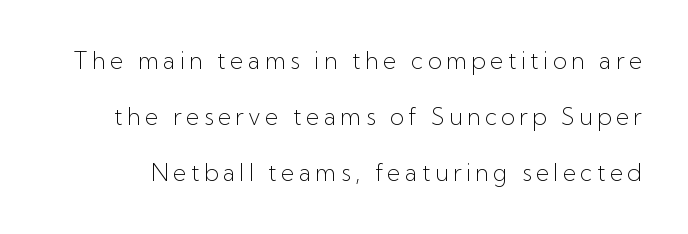
Q: Is the text bold? A: No.
Q: Is the text italic (slanted)? A: No, it is upright.
Q: Is the text underlined? A: No.
Q: Is the spacing between lines tight, normal or loose? A: Loose.
